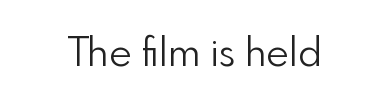
The image shows 39 px light sans-serif type, upright; set normal letter spacing, not underlined; low stroke contrast and a small x-height.
